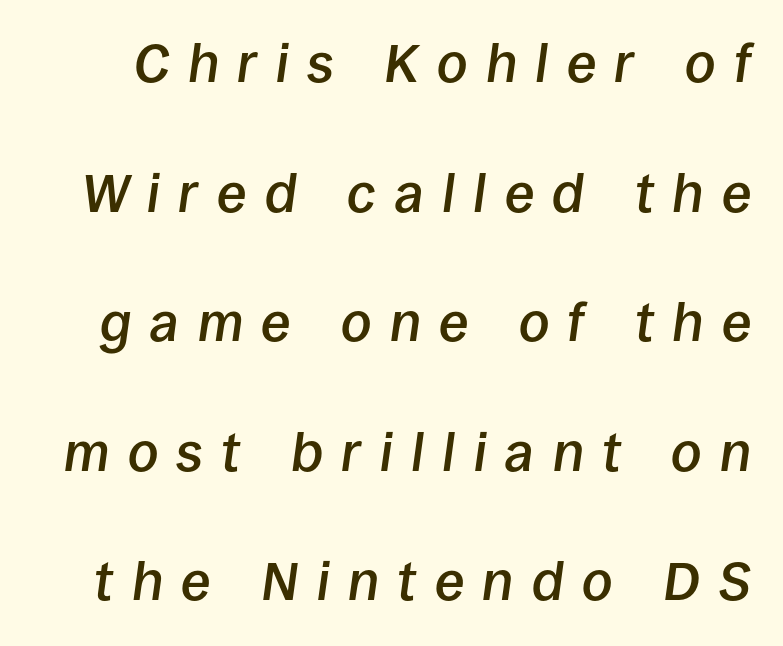
It's the slanting kind of type. Honestly, there is no underline to notice here at all. Quick note: interline space is abundant. Observe the wide spacing: letters keep a clear distance from each other. Do the characters align in a grid? No, the font is proportional. As a designer I'd log this as weight 600, semibold.
